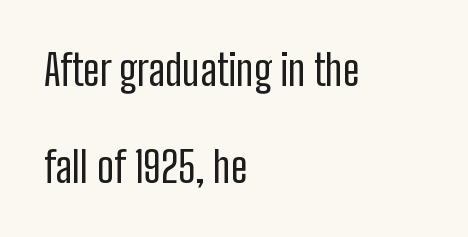
Notice how the stems are strictly vertical — no italics here. Spacing between characters is what you'd get straight out of the box. Unmarked baselines from the first word to the last. The font family rendered here belongs to the sans-serif group. Proportional: the letters do not fall into vertical columns. Stems and bowls with no extra thickness — not bold.
